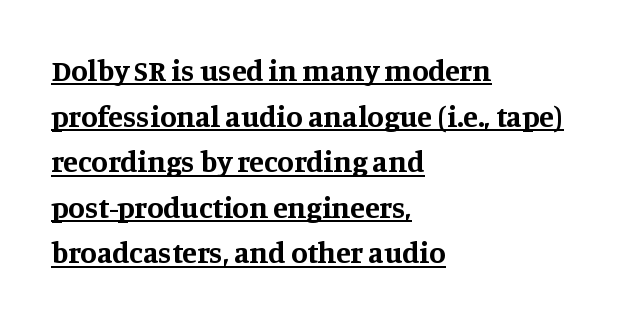
Q: Is the text bold? A: Yes.
Q: Is the text italic (slanted)? A: No, it is upright.
Q: Is the typeface a serif or a sans-serif typeface? A: Serif.
Q: Is the text underlined? A: Yes.
Q: How is the paragraph aligned? A: Left-aligned.
Q: Is the spacing between letters normal or unusually wide? A: Normal.
Q: Is the spacing between lines tight, normal or loose? A: Normal.
Q: Width (condensed, normal, or wide)? A: Normal.
Q: Stroke contrast? A: Medium.
Q: x-height? A: Large.
Q: Monospaced? A: No.
